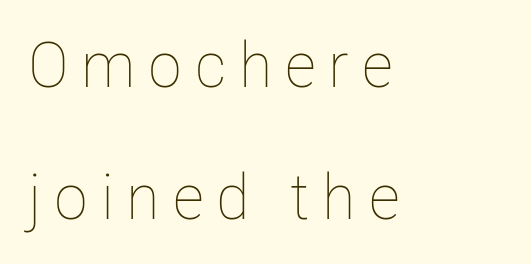
The specimen reads as upright at a glance. This sample trades compactness for vertical openness between lines. The letterforms stand isolated, each surrounded by extra space. These lines are set flush left with a ragged right edge. Character widths vary here, with narrow letters taking less room than wide ones.
